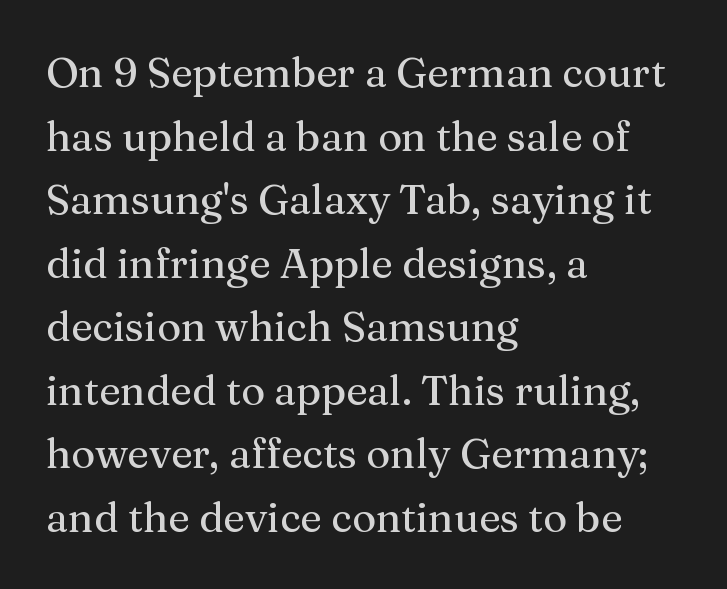
The image shows 41 px serif type, upright; set left-aligned, normal line spacing (1.55x), normal letter spacing, not underlined; medium stroke contrast and a medium x-height.
